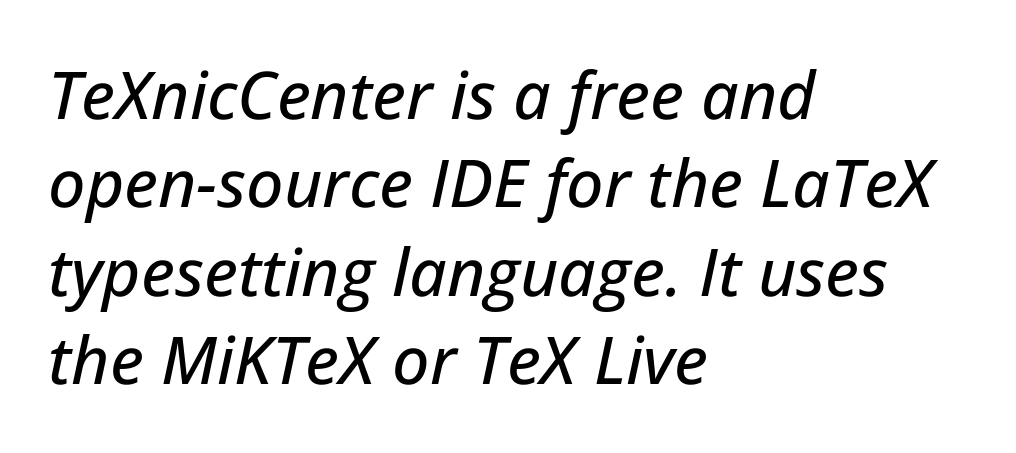
The image shows 66 px text type, italic (leaning right); set left-aligned, normal line spacing (1.34x), normal letter spacing, not underlined; low stroke contrast and a medium x-height.
